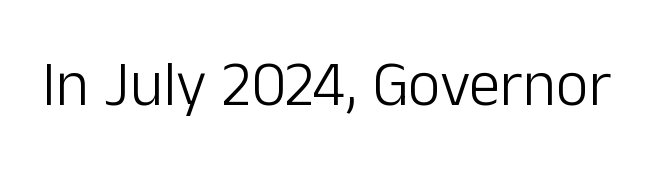
A typesetter would call this zero additional tracking. Note the varied advance widths — an 'i' is clearly narrower than an 'm'. This sample uses a sans-serif face. Is the stroke heavy? The answer is a plain regular-or-lighter. Check under the words: just untouched page.
